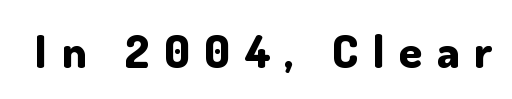
The image shows 46 px bold sans-serif type, upright; set unusually wide letter spacing (+0.32 em), not underlined; low stroke contrast and a small x-height.
